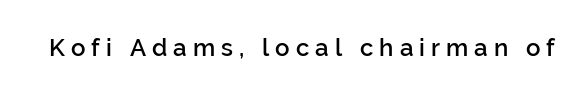
The image shows 24 px text type, upright; set unusually wide letter spacing (+0.25 em), not underlined.
